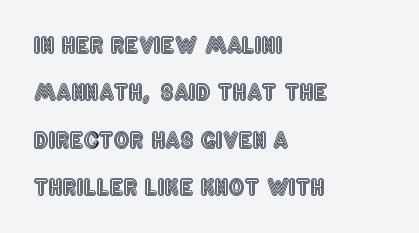
Q: Is the text italic (slanted)? A: No, it is upright.
Q: Is the text underlined? A: No.
Q: How is the paragraph aligned? A: Left-aligned.
Q: Is the spacing between letters normal or unusually wide? A: Normal.
Q: Is the spacing between lines tight, normal or loose? A: Loose.
